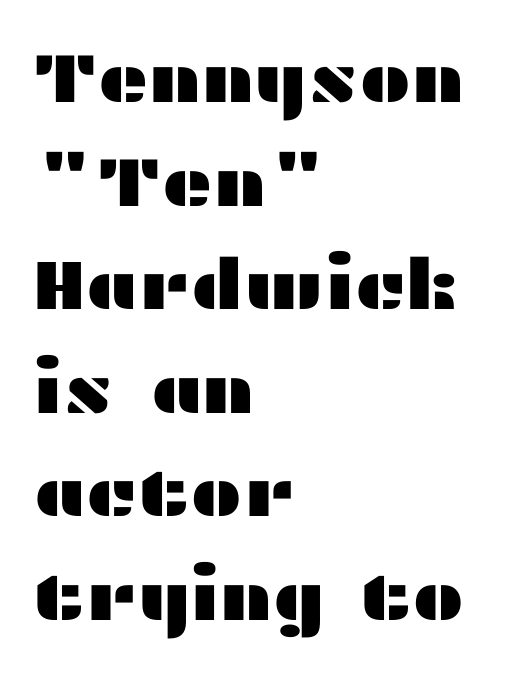
{"serif": "no", "italic": "no", "width": "wide", "stroke_contrast": "medium", "x_height": "medium", "monospaced": "no", "underline": "no", "align": "left", "line_spacing": "normal", "line_spacing_ratio": 1.48, "letter_spacing": "normal", "letter_spacing_em": 0.0, "glyph_px": 70}
